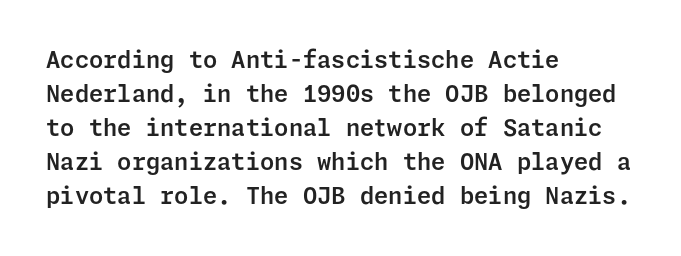
{"italic": "no", "underline": "no", "align": "left", "line_spacing": "normal", "line_spacing_ratio": 1.48, "letter_spacing": "normal", "letter_spacing_em": 0.0, "glyph_px": 23}
